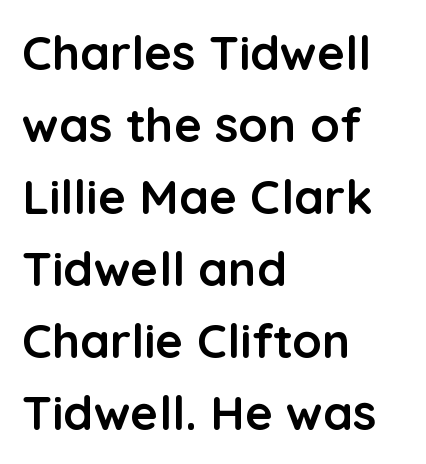
The image shows 48 px semibold sans-serif type, upright; set left-aligned, normal line spacing (1.5x), normal letter spacing, not underlined; low stroke contrast and a medium x-height.
